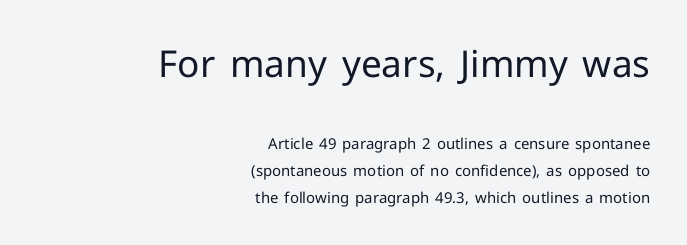
Each letter keeps its own natural width here, so spacing adapts to shape. Unlike italic type, these characters show no tilt at all. I'd call this a sans setting — the letters go barefoot. The text block is weighted toward the right margin, trailing off unevenly leftward.
